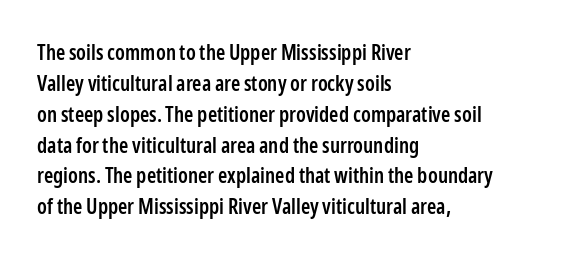
The lines are quadded left. No word sits above an underline. A typesetter would mark this as roman, not italic. Observe the ordinary spacing: letters are neighbours, not strangers.
